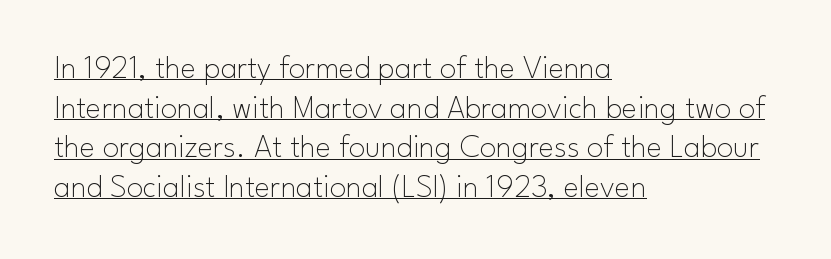
How are the letters spaced? Ordinarily, with no added tracking. The rendering uses natural spacing where letterforms have individual widths. These lines stack with their left ends in a neat column. The weight would be labelled regular, book, light, or lighter still.
